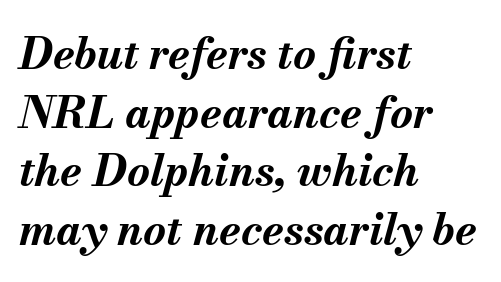
{"italic": "yes", "lean": "right", "slant_degrees": 13, "bold": "yes", "weight": "bold", "width": "normal", "stroke_contrast": "medium", "x_height": "small", "monospaced": "no", "underline": "no", "align": "left", "line_spacing": "normal", "line_spacing_ratio": 1.33, "letter_spacing": "normal", "letter_spacing_em": 0.0, "glyph_px": 44}
